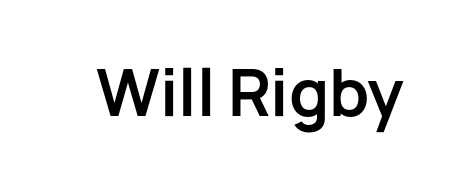
The image shows 63 px bold sans-serif type, upright; set normal letter spacing, not underlined; low stroke contrast and a medium x-height.
